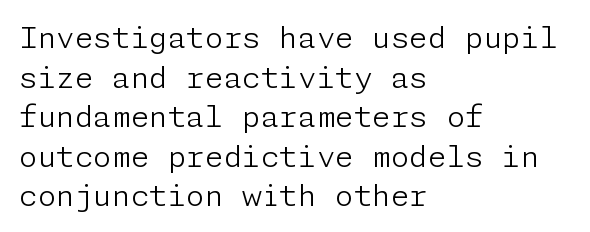
Q: Is the text bold? A: No.
Q: Is the text italic (slanted)? A: No, it is upright.
Q: Is the typeface a serif or a sans-serif typeface? A: Sans-serif.
Q: Is the text underlined? A: No.
Q: How is the paragraph aligned? A: Left-aligned.
Q: Is the spacing between letters normal or unusually wide? A: Normal.
Q: Is the spacing between lines tight, normal or loose? A: Normal.
Q: Width (condensed, normal, or wide)? A: Normal.
Q: Stroke contrast? A: Low.
Q: x-height? A: Medium.
